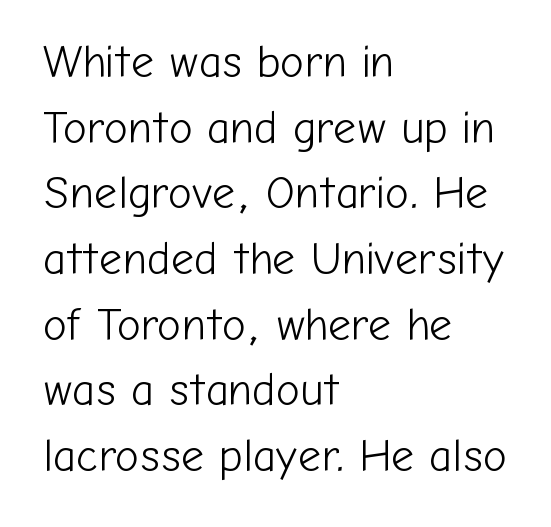
Q: Is the text bold? A: No.
Q: Is the text italic (slanted)? A: No, it is upright.
Q: Is the typeface a serif or a sans-serif typeface? A: Sans-serif.
Q: Is the text underlined? A: No.
Q: How is the paragraph aligned? A: Left-aligned.
Q: Is the spacing between letters normal or unusually wide? A: Normal.
Q: Is the spacing between lines tight, normal or loose? A: Normal.
Q: Width (condensed, normal, or wide)? A: Normal.
Q: Stroke contrast? A: Low.
Q: x-height? A: Medium.
Q: Monospaced? A: No.
